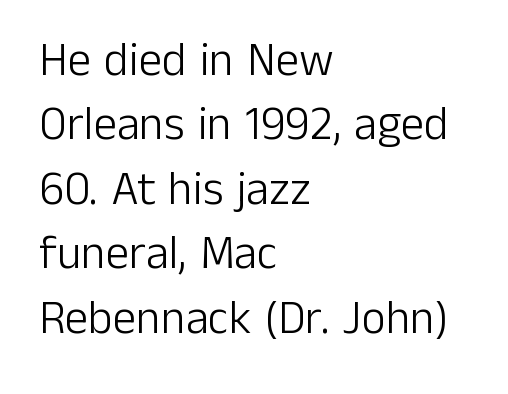
Q: Is the text bold? A: No.
Q: Is the text italic (slanted)? A: No, it is upright.
Q: Is the typeface a serif or a sans-serif typeface? A: Sans-serif.
Q: Is the text underlined? A: No.
Q: How is the paragraph aligned? A: Left-aligned.
Q: Is the spacing between letters normal or unusually wide? A: Normal.
Q: Is the spacing between lines tight, normal or loose? A: Normal.
Q: Width (condensed, normal, or wide)? A: Normal.
Q: Stroke contrast? A: Low.
Q: x-height? A: Medium.
Q: Monospaced? A: No.
